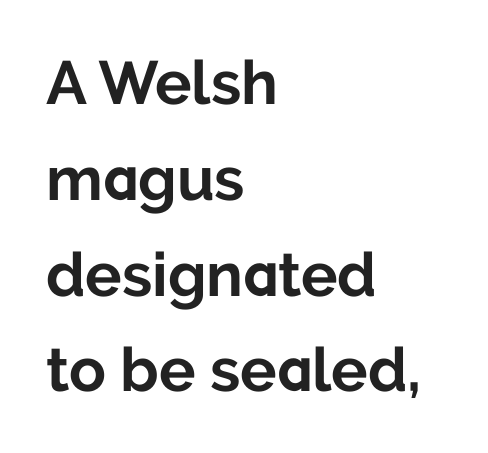
Default kerning and tracking; the words read as compact shapes. Font category for this specimen: sans-serif. Just letters on the line, the space beneath them empty. The passage is arranged the way most books set body copy — flush left. Proportional: the letters do not fall into vertical columns.
